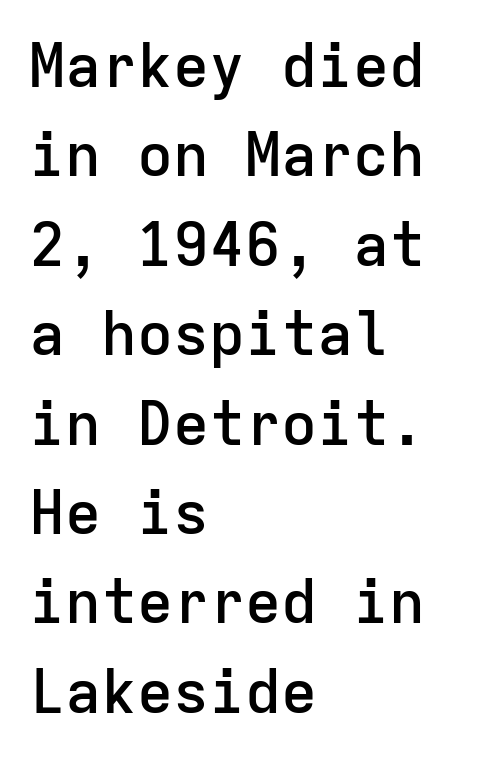
Q: Is the text bold? A: Semi-bold.
Q: Is the text italic (slanted)? A: No, it is upright.
Q: Is the typeface a serif or a sans-serif typeface? A: Sans-serif.
Q: Is the text underlined? A: No.
Q: How is the paragraph aligned? A: Left-aligned.
Q: Is the spacing between letters normal or unusually wide? A: Normal.
Q: Is the spacing between lines tight, normal or loose? A: Normal.
Q: Width (condensed, normal, or wide)? A: Normal.
Q: Stroke contrast? A: Low.
Q: x-height? A: Medium.
Q: Monospaced? A: Yes.
